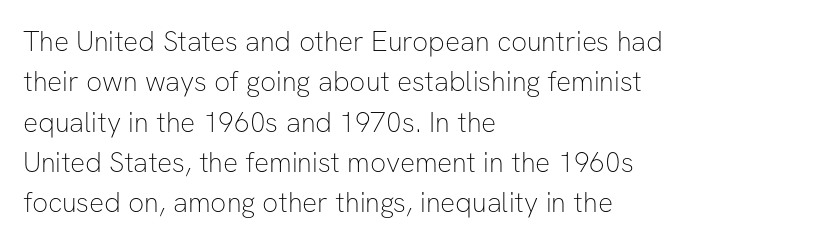
The image shows 28 px thin sans-serif type, upright; set left-aligned, normal line spacing (1.44x), normal letter spacing, not underlined; low stroke contrast and a medium x-height.
